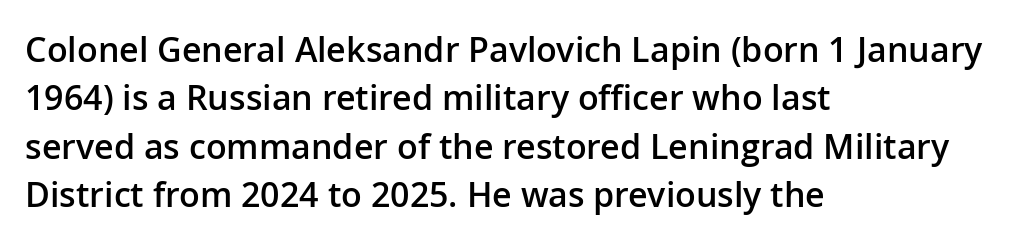
Q: Is the text bold? A: Semi-bold.
Q: Is the text italic (slanted)? A: No, it is upright.
Q: Is the typeface a serif or a sans-serif typeface? A: Sans-serif.
Q: Is the text underlined? A: No.
Q: How is the paragraph aligned? A: Left-aligned.
Q: Is the spacing between letters normal or unusually wide? A: Normal.
Q: Is the spacing between lines tight, normal or loose? A: Normal.
Q: Width (condensed, normal, or wide)? A: Normal.
Q: Stroke contrast? A: Low.
Q: x-height? A: Medium.
Q: Monospaced? A: No.
